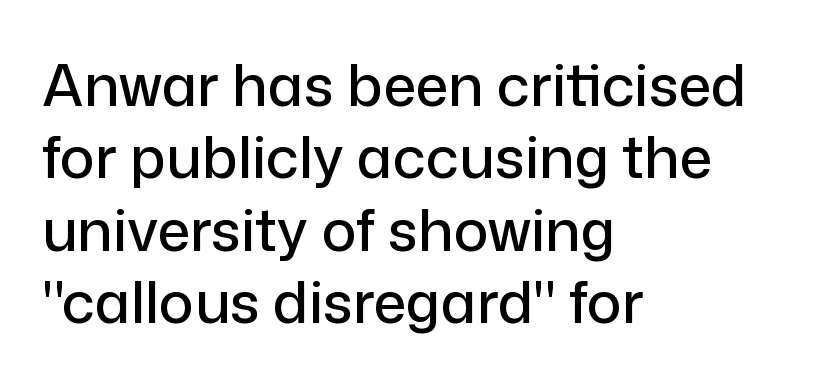
{"serif": "no", "italic": "no", "width": "normal", "stroke_contrast": "low", "x_height": "medium", "monospaced": "no", "underline": "no", "align": "left", "line_spacing": "normal", "line_spacing_ratio": 1.25, "letter_spacing": "normal", "letter_spacing_em": 0.0, "glyph_px": 58}
